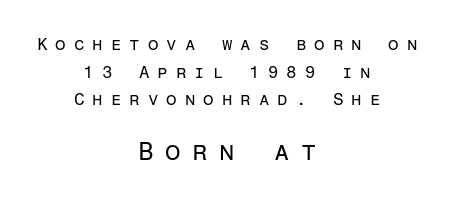
The image shows 25 px text type, upright; set centered, normal line spacing (1.62x), unusually wide letter spacing (+0.47 em), not underlined; the second (bottom) block is 1.47x larger.
